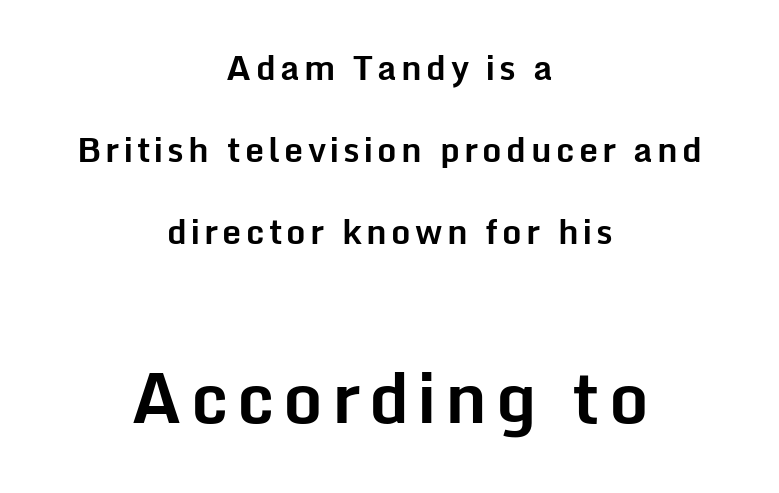
Q: Is the text bold? A: Yes.
Q: Is the text italic (slanted)? A: No, it is upright.
Q: Is the typeface a serif or a sans-serif typeface? A: Sans-serif.
Q: Is the text underlined? A: No.
Q: How is the paragraph aligned? A: Centered.
Q: Is the spacing between lines tight, normal or loose? A: Loose.
Q: Which block of text is set in a larger size, the first (top) or the second (bottom)? A: The second (bottom) one.
Q: Width (condensed, normal, or wide)? A: Normal.
Q: Stroke contrast? A: Low.
Q: x-height? A: Medium.
Q: Monospaced? A: No.
